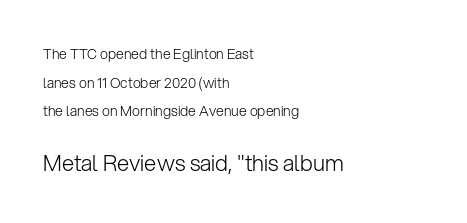
The image shows 22 px text type, upright; set left-aligned, loose line spacing (2.04x), normal letter spacing, not underlined; the second (bottom) block is 1.57x larger.
